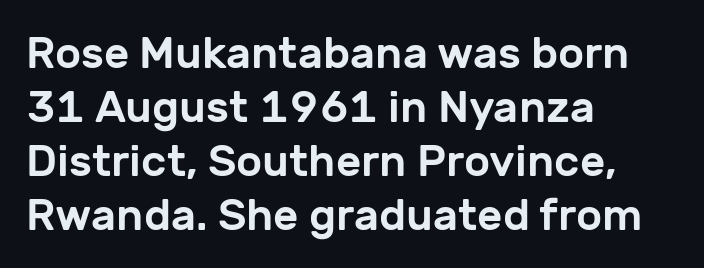
The image shows 44 px sans-serif type, upright; set left-aligned, line spacing 1.23x, normal letter spacing, not underlined; low stroke contrast and a medium x-height.
